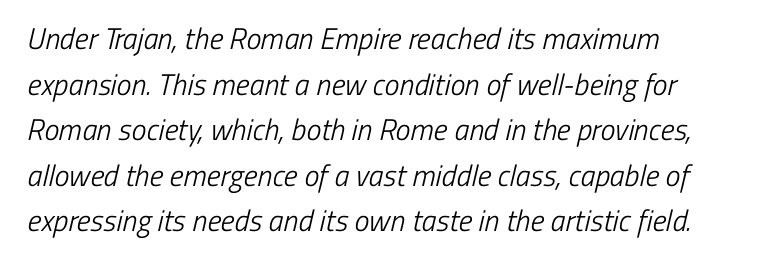
The image shows 30 px light, condensed sans-serif type; set left-aligned, normal line spacing (1.52x), normal letter spacing, not underlined; low stroke contrast and a medium x-height.
